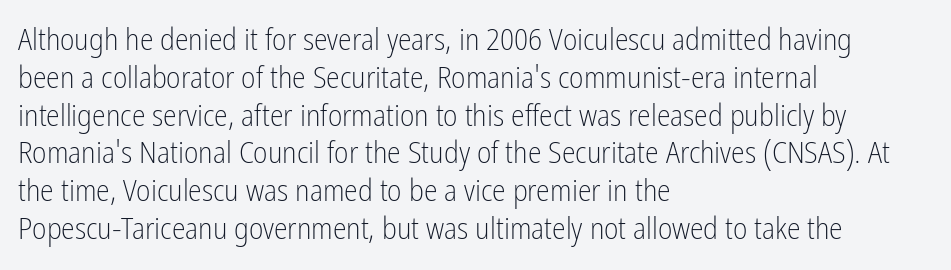
Posture: straight, roman, zero tilt. To sum up the face: it is a sans, with no serifs. The horizontal fit of the characters is conventional and even. Is the stroke heavy? The answer is a plain regular-or-lighter.
